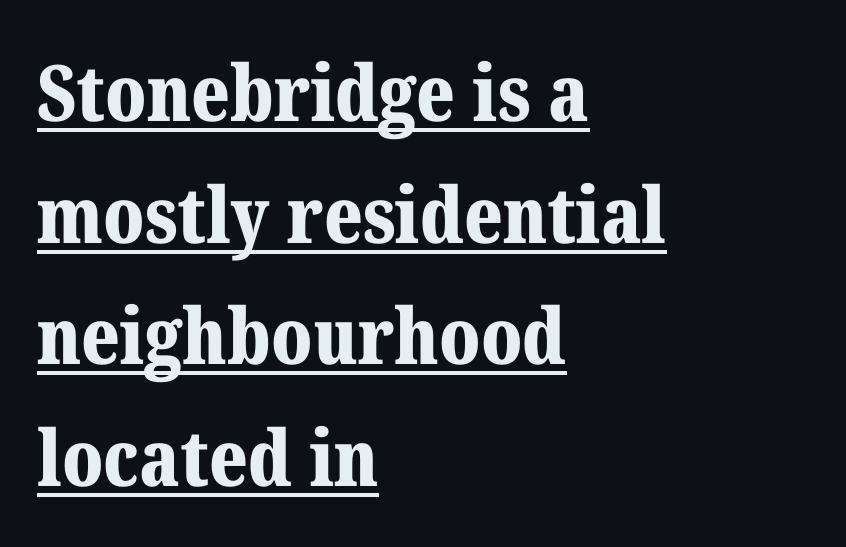
Q: Is the text bold? A: Yes.
Q: Is the text italic (slanted)? A: No, it is upright.
Q: Is the typeface a serif or a sans-serif typeface? A: Serif.
Q: Is the text underlined? A: Yes.
Q: How is the paragraph aligned? A: Left-aligned.
Q: Is the spacing between letters normal or unusually wide? A: Normal.
Q: Is the spacing between lines tight, normal or loose? A: Normal.
Q: Width (condensed, normal, or wide)? A: Normal.
Q: Stroke contrast? A: Medium.
Q: x-height? A: Medium.
Q: Monospaced? A: No.
